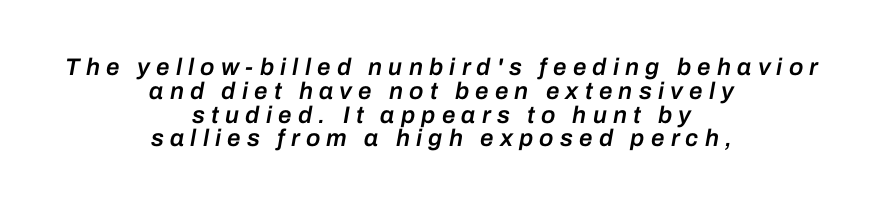
The image shows 24 px text type, italic (leaning right); set centered, tight line spacing (0.99x), unusually wide letter spacing (+0.26 em), not underlined.
